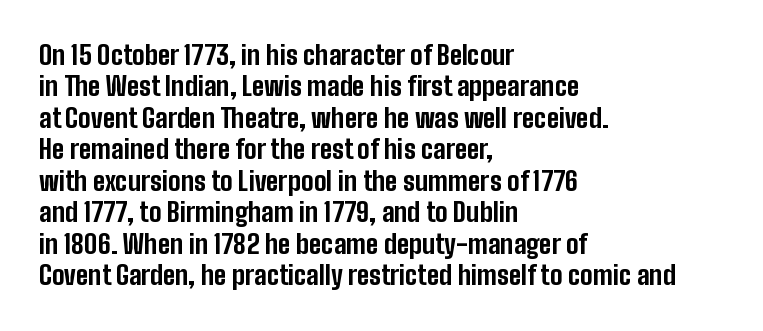
Posture: straight, roman, zero tilt. A student would call this left alignment; a typographer would say flush left, rag right. Rule under the text: the space is simply empty. Between one letter and the next there's only the usual sliver of space. Plenty of ink on the page — the face is bold.
